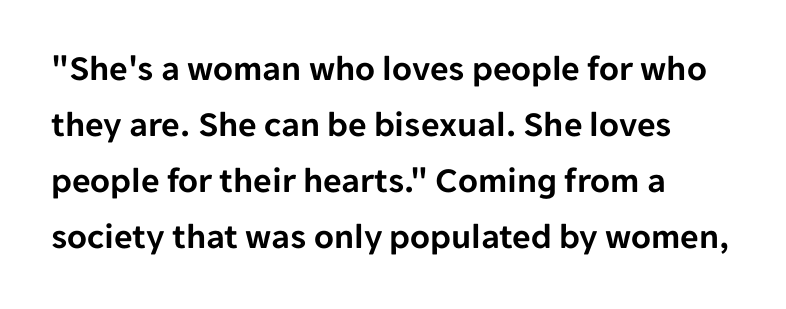
The specimen omits any rule beneath the text block's lines. Standard letterfit; no display-style spreading of the glyphs. Unlike italic type, these characters show no tilt at all. A typesetter would call this proportional, since set widths differ per character. Rows of type keep a routine distance in the vertical direction. Is the block centered? No — it sits flush against the left margin.
